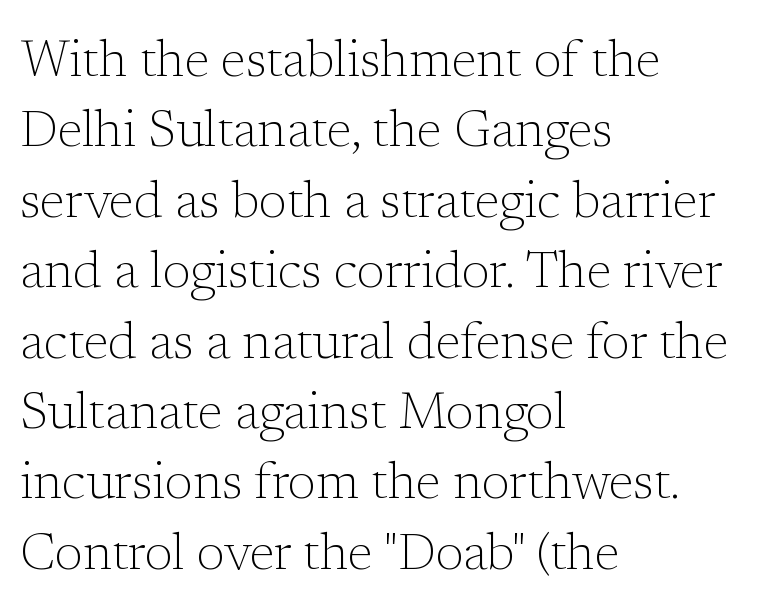
Q: Is the text bold? A: No.
Q: Is the text italic (slanted)? A: No, it is upright.
Q: Is the typeface a serif or a sans-serif typeface? A: Serif.
Q: Is the text underlined? A: No.
Q: How is the paragraph aligned? A: Left-aligned.
Q: Is the spacing between letters normal or unusually wide? A: Normal.
Q: Is the spacing between lines tight, normal or loose? A: Normal.
Q: Width (condensed, normal, or wide)? A: Normal.
Q: Stroke contrast? A: Low.
Q: x-height? A: Medium.
Q: Monospaced? A: No.
